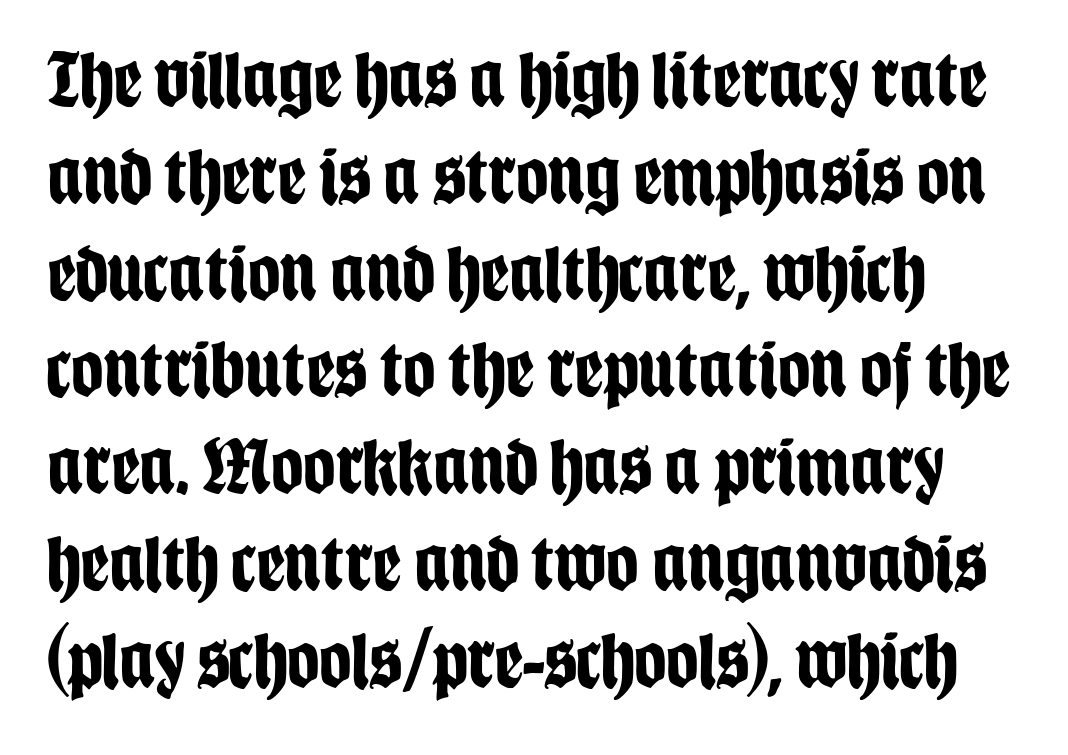
{"serif": "no", "italic": "no", "bold": "yes", "weight": "bold", "width": "condensed", "stroke_contrast": "low", "x_height": "large", "monospaced": "no", "underline": "no", "line_spacing_ratio": 1.21, "letter_spacing": "normal", "letter_spacing_em": 0.0, "glyph_px": 80}
